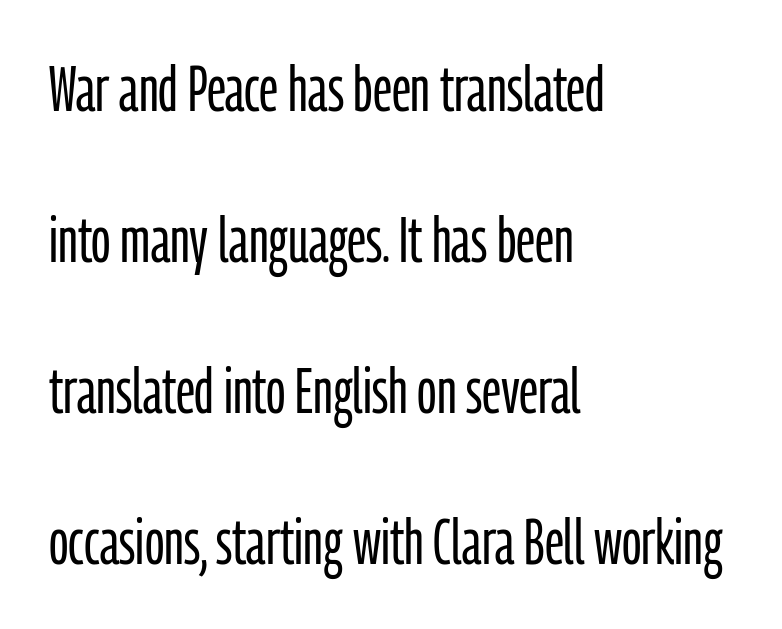
Q: Is the text bold? A: No.
Q: Is the text italic (slanted)? A: No, it is upright.
Q: Is the typeface a serif or a sans-serif typeface? A: Sans-serif.
Q: Is the text underlined? A: No.
Q: How is the paragraph aligned? A: Left-aligned.
Q: Is the spacing between letters normal or unusually wide? A: Normal.
Q: Is the spacing between lines tight, normal or loose? A: Loose.
Q: Width (condensed, normal, or wide)? A: Condensed.
Q: Stroke contrast? A: Low.
Q: x-height? A: Medium.
Q: Monospaced? A: No.
